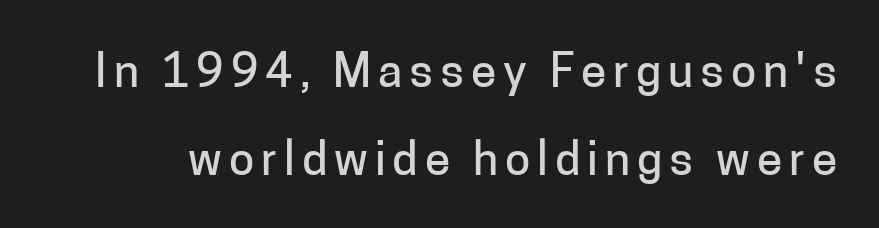
The image shows 46 px sans-serif type, upright; set loose line spacing (1.91x), not underlined; low stroke contrast and a medium x-height.
